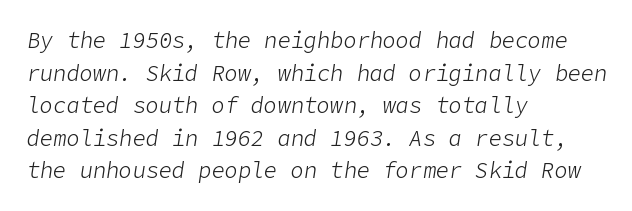
Q: Is the text bold? A: No.
Q: Is the text italic (slanted)? A: Yes, it leans right by about 9 degrees.
Q: Is the text underlined? A: No.
Q: How is the paragraph aligned? A: Left-aligned.
Q: Is the spacing between letters normal or unusually wide? A: Normal.
Q: Is the spacing between lines tight, normal or loose? A: Normal.
